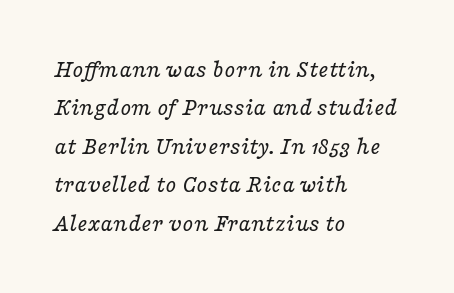
{"italic": "yes", "lean": "right", "slant_degrees": 16, "bold": "no", "underline": "no", "align": "left", "line_spacing": "normal", "line_spacing_ratio": 1.54, "letter_spacing": "normal", "letter_spacing_em": 0.0, "glyph_px": 25}
